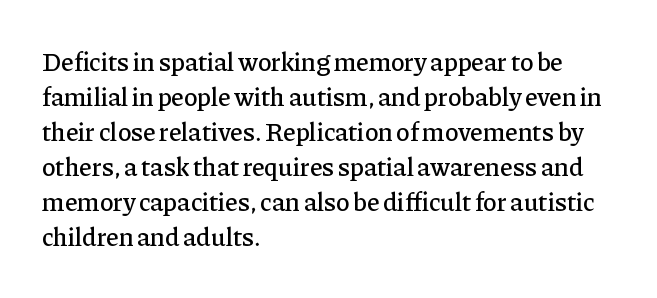
Q: Is the text italic (slanted)? A: No, it is upright.
Q: Is the text underlined? A: No.
Q: How is the paragraph aligned? A: Left-aligned.
Q: Is the spacing between letters normal or unusually wide? A: Normal.
Q: Is the spacing between lines tight, normal or loose? A: Normal.
